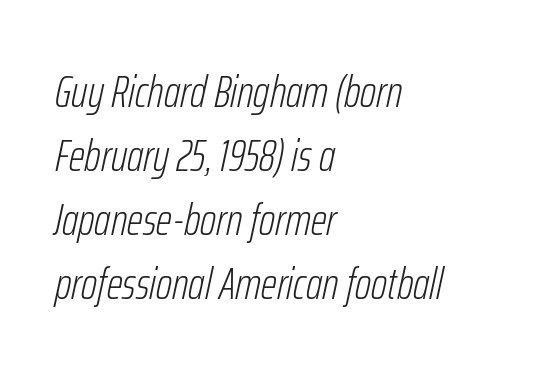
{"italic": "yes", "lean": "right", "slant_degrees": 12, "bold": "no", "weight": "light", "width": "condensed", "stroke_contrast": "low", "x_height": "medium", "monospaced": "no", "underline": "no", "align": "left", "line_spacing": "normal", "line_spacing_ratio": 1.42, "letter_spacing": "normal", "letter_spacing_em": 0.0, "glyph_px": 45}
